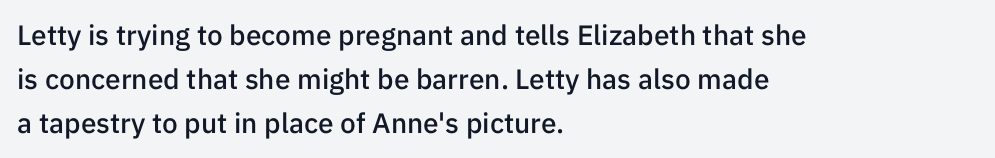
Q: Is the text bold? A: Semi-bold.
Q: Is the text italic (slanted)? A: No, it is upright.
Q: Is the typeface a serif or a sans-serif typeface? A: Sans-serif.
Q: Is the text underlined? A: No.
Q: How is the paragraph aligned? A: Left-aligned.
Q: Is the spacing between letters normal or unusually wide? A: Normal.
Q: Is the spacing between lines tight, normal or loose? A: Normal.
Q: Width (condensed, normal, or wide)? A: Normal.
Q: Stroke contrast? A: Low.
Q: x-height? A: Medium.
Q: Monospaced? A: No.
